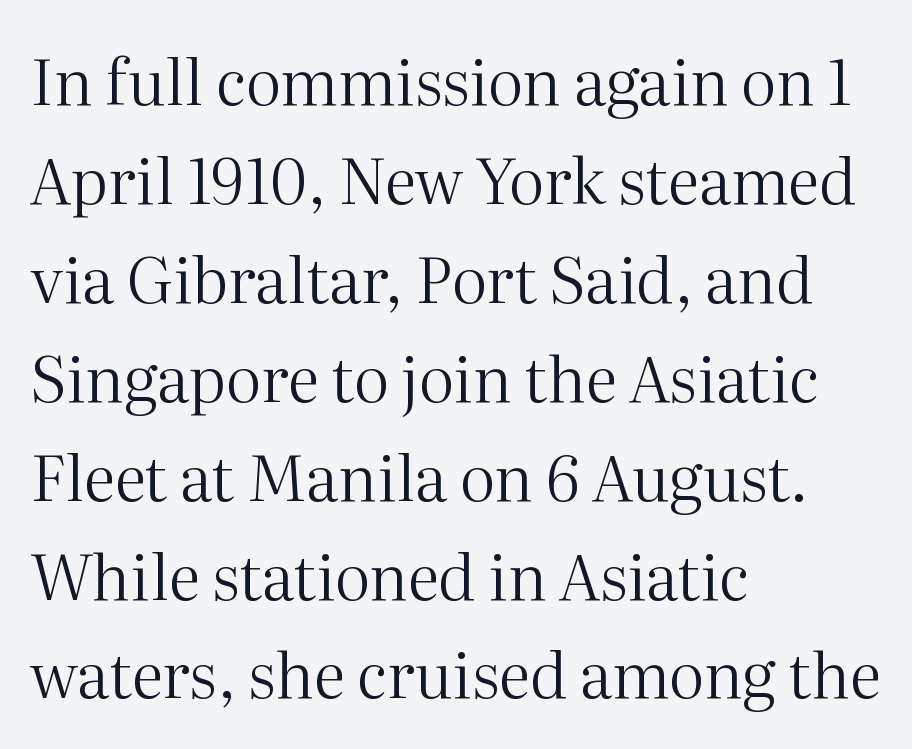
{"serif": "yes", "italic": "no", "bold": "no", "weight": "regular", "width": "normal", "stroke_contrast": "medium", "x_height": "medium", "monospaced": "no", "underline": "no", "align": "left", "line_spacing": "normal", "line_spacing_ratio": 1.57, "letter_spacing": "normal", "letter_spacing_em": 0.0, "glyph_px": 63}
